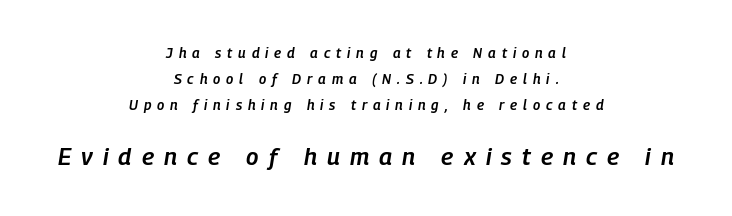
Which margin do the lines hug? Neither — every line sits in the middle. Observe the wide spacing: letters keep a clear distance from each other. Is the type slanted? Yes — the strokes lean at a clear angle. Underline: absent.
